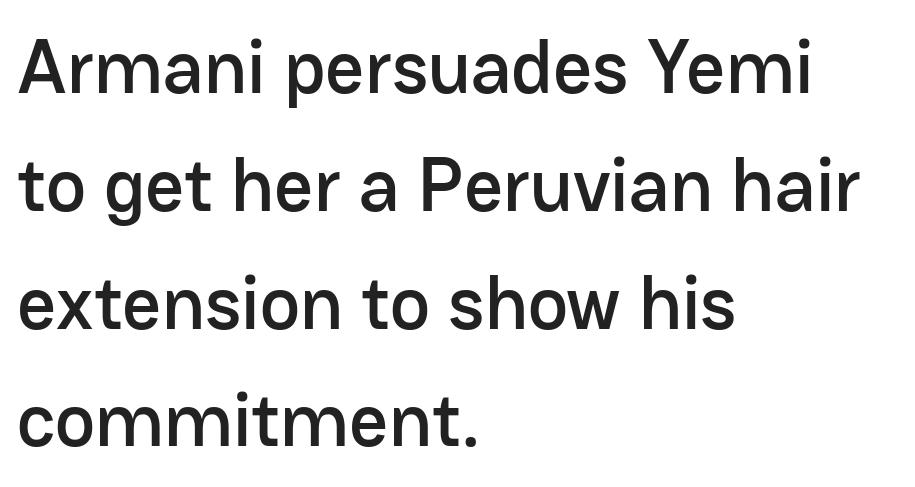
{"serif": "no", "italic": "no", "width": "normal", "stroke_contrast": "low", "x_height": "medium", "monospaced": "no", "underline": "no", "align": "left", "line_spacing": "normal", "line_spacing_ratio": 1.55, "letter_spacing": "normal", "letter_spacing_em": 0.0, "glyph_px": 76}
